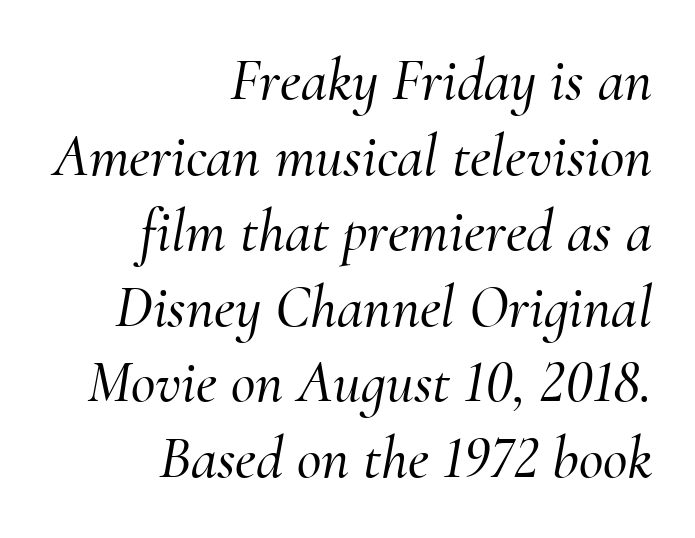
The image shows 60 px serif type, italic (leaning right); set right-aligned, normal line spacing (1.26x), normal letter spacing, not underlined; medium stroke contrast and a small x-height.
